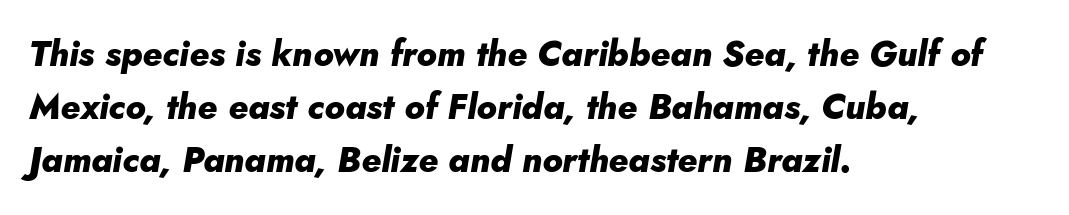
Q: Is the text bold? A: Yes.
Q: Is the text italic (slanted)? A: Yes, it leans right by about 10 degrees.
Q: Is the text underlined? A: No.
Q: How is the paragraph aligned? A: Left-aligned.
Q: Is the spacing between letters normal or unusually wide? A: Normal.
Q: Is the spacing between lines tight, normal or loose? A: Normal.
Q: Width (condensed, normal, or wide)? A: Normal.
Q: Stroke contrast? A: Low.
Q: x-height? A: Small.
Q: Monospaced? A: No.
